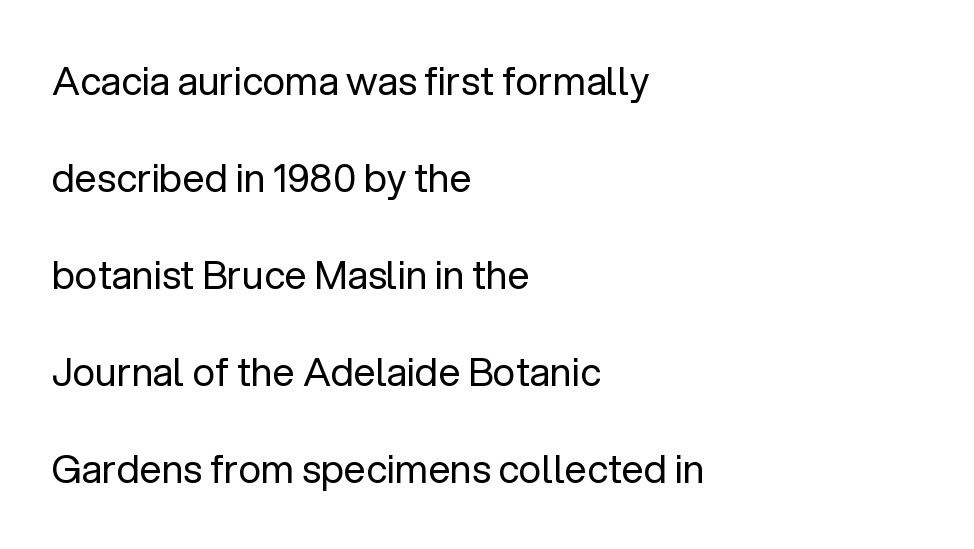
Q: Is the text bold? A: No.
Q: Is the text italic (slanted)? A: No, it is upright.
Q: Is the typeface a serif or a sans-serif typeface? A: Sans-serif.
Q: Is the text underlined? A: No.
Q: How is the paragraph aligned? A: Left-aligned.
Q: Is the spacing between letters normal or unusually wide? A: Normal.
Q: Is the spacing between lines tight, normal or loose? A: Loose.
Q: Width (condensed, normal, or wide)? A: Normal.
Q: Stroke contrast? A: Low.
Q: x-height? A: Medium.
Q: Monospaced? A: No.
